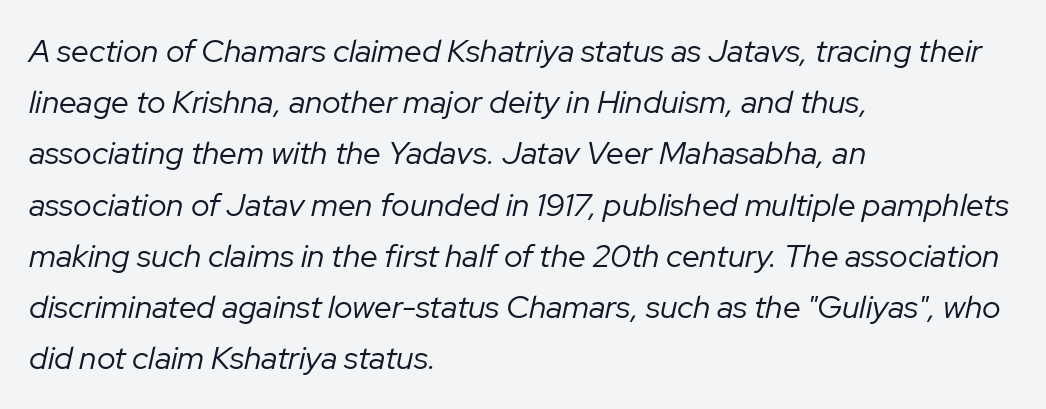
The image shows 32 px regular-weight type, italic (leaning right); set left-aligned, normal line spacing (1.6x), normal letter spacing, not underlined; low stroke contrast and a medium x-height.
